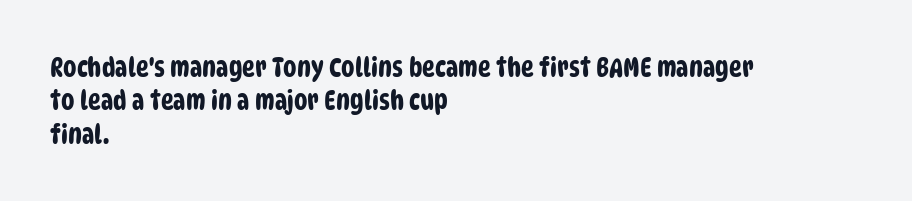
The image shows 27 px text type; set left-aligned, line spacing 1.24x, normal letter spacing, not underlined.
